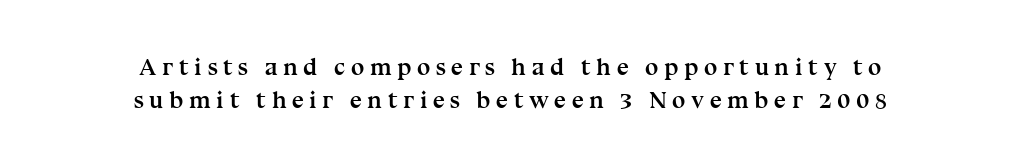
The image shows 24 px bold type, upright; set centered, normal line spacing (1.36x), unusually wide letter spacing (+0.23 em), not underlined.
